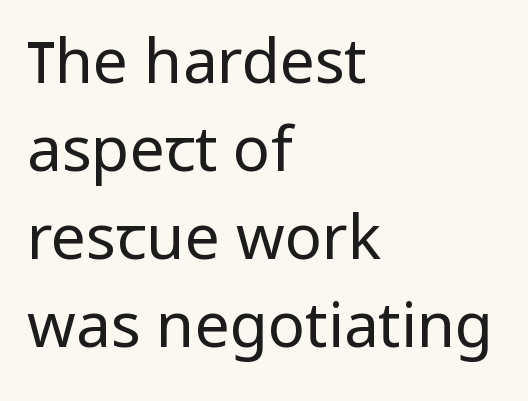
The type is set solid horizontally, with unmodified tracking. Leading: standard. You can tell it's not italic because the verticals are truly vertical. Just letters on the line, the space beneath them empty.
